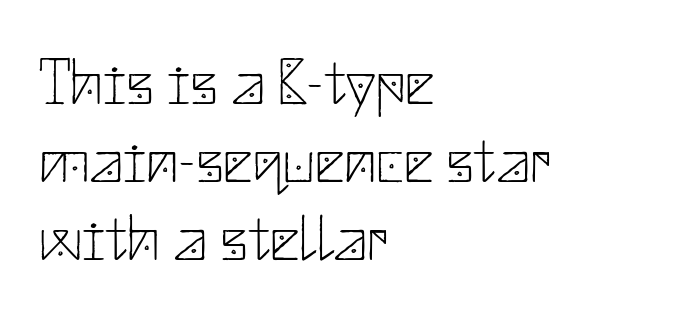
The image shows 65 px thin sans-serif type, upright; set left-aligned, line spacing 1.2x, normal letter spacing, not underlined; low stroke contrast and a small x-height.
